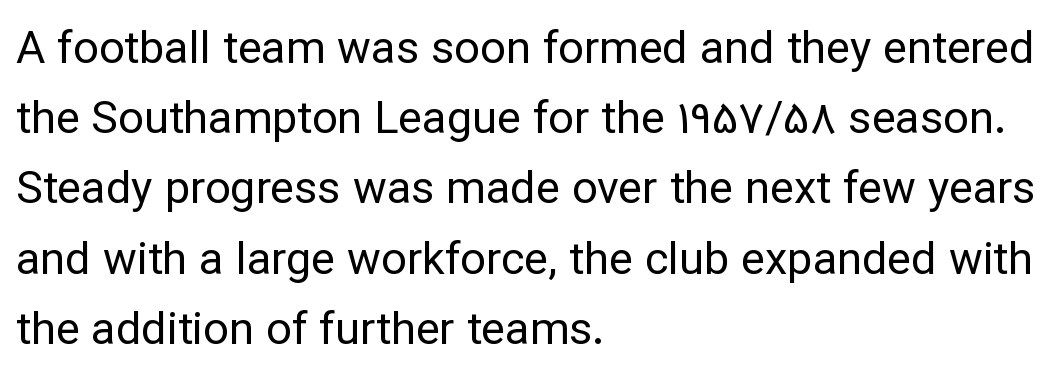
The image shows 45 px regular-weight sans-serif type, upright; set left-aligned, normal line spacing (1.56x), normal letter spacing, not underlined; low stroke contrast and a medium x-height.
